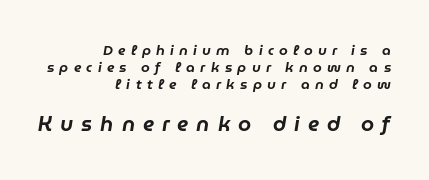
Q: Is the text italic (slanted)? A: Yes, it leans right by about 9 degrees.
Q: Is the text underlined? A: No.
Q: How is the paragraph aligned? A: Right-aligned.
Q: Is the spacing between letters normal or unusually wide? A: Unusually wide.
Q: Which block of text is set in a larger size, the first (top) or the second (bottom)? A: The second (bottom) one.
